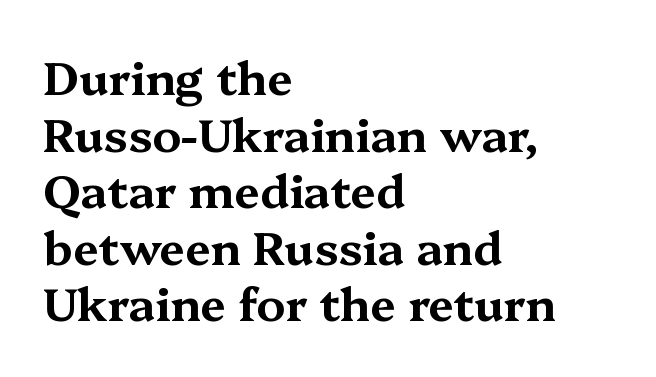
Q: Is the text italic (slanted)? A: No, it is upright.
Q: Is the typeface a serif or a sans-serif typeface? A: Serif.
Q: Is the text underlined? A: No.
Q: How is the paragraph aligned? A: Left-aligned.
Q: Is the spacing between letters normal or unusually wide? A: Normal.
Q: Width (condensed, normal, or wide)? A: Wide.
Q: Stroke contrast? A: Medium.
Q: x-height? A: Medium.
Q: Monospaced? A: No.
